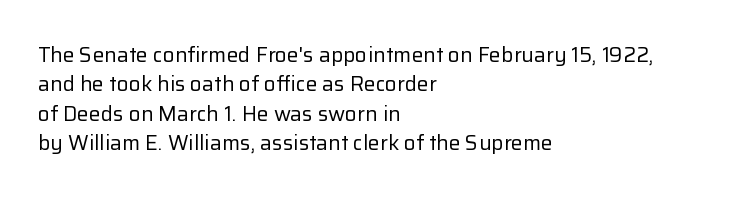
{"italic": "no", "bold": "no", "underline": "no", "align": "left", "line_spacing": "normal", "line_spacing_ratio": 1.4, "letter_spacing": "normal", "letter_spacing_em": 0.0, "glyph_px": 21}
